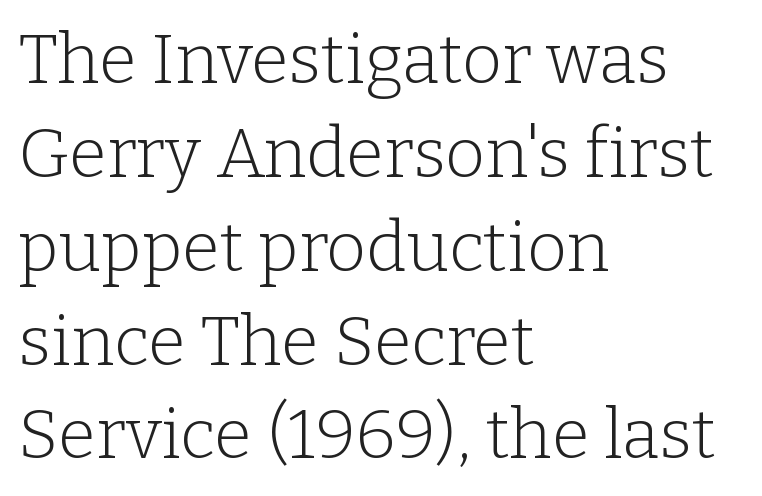
Each new line begins a customary step beneath the previous one. The letters stand upright; this is a roman face. The passage shown is typed in a proportional face where columns would drift. You could call the tracking neutral — neither tight nor loose. The letterforms sit at book weight or below.
